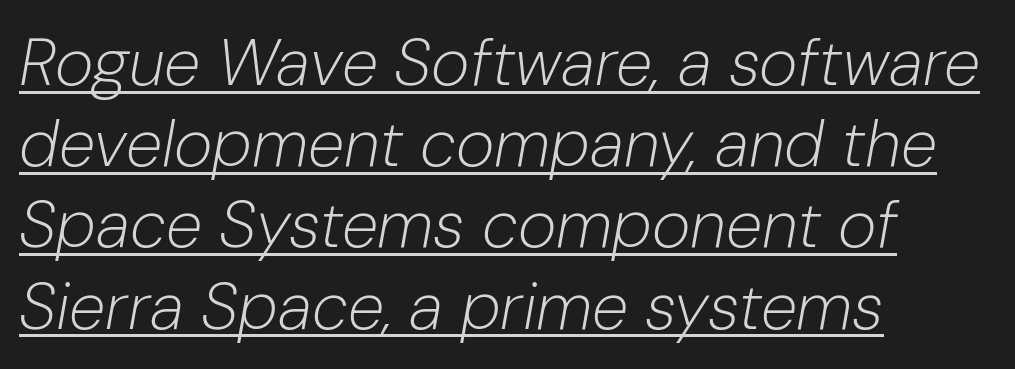
The image shows 66 px light type, italic (leaning right); set left-aligned, line spacing 1.23x, normal letter spacing, underlined; low stroke contrast and a medium x-height.
